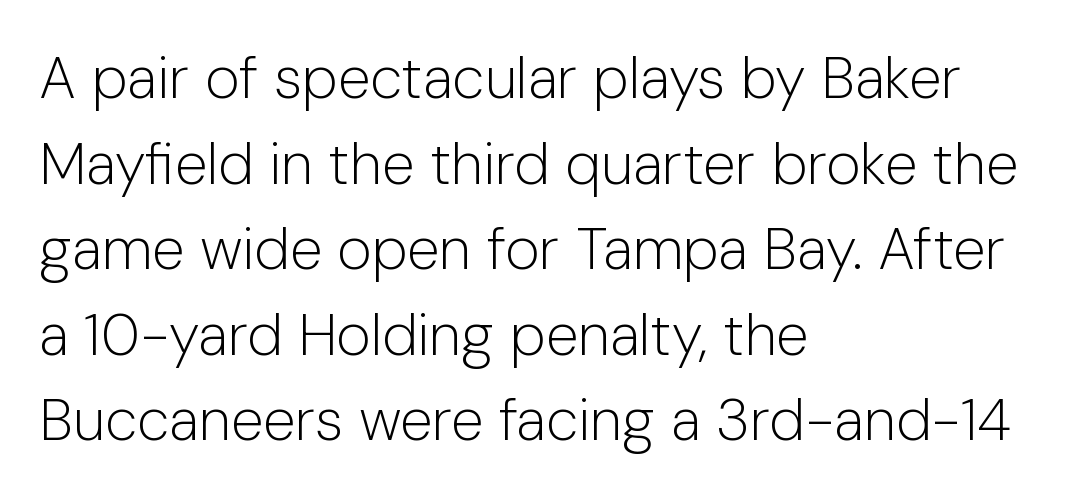
The image shows 59 px light sans-serif type, upright; set left-aligned, normal line spacing (1.45x), normal letter spacing, not underlined; low stroke contrast and a medium x-height.
